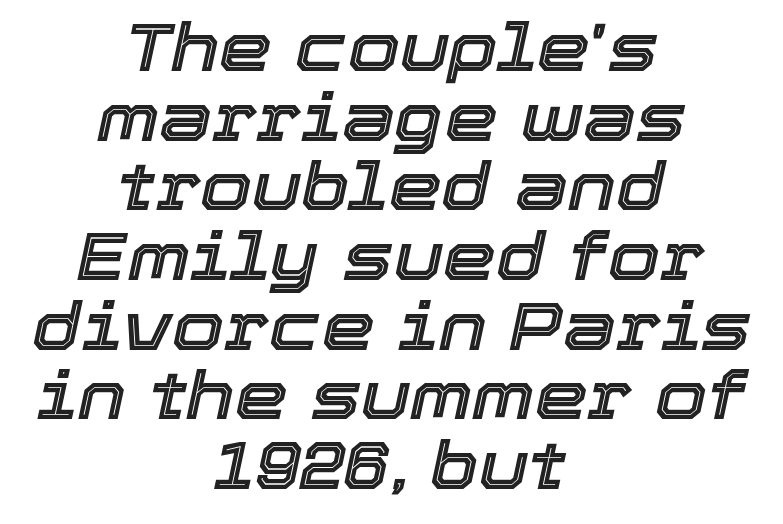
Q: Is the text italic (slanted)? A: Yes, it leans right by about 12 degrees.
Q: Is the text underlined? A: No.
Q: How is the paragraph aligned? A: Centered.
Q: Is the spacing between letters normal or unusually wide? A: Normal.
Q: Is the spacing between lines tight, normal or loose? A: Tight.
Q: Width (condensed, normal, or wide)? A: Normal.
Q: x-height? A: Medium.
Q: Monospaced? A: No.
